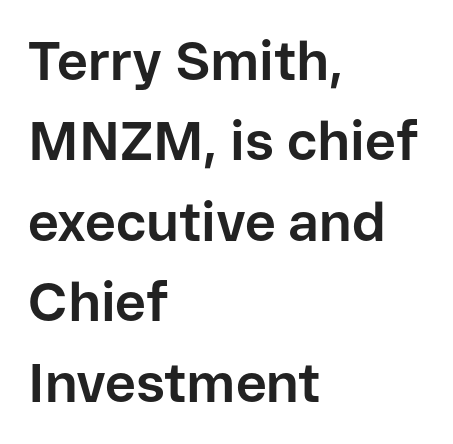
The image shows 54 px bold sans-serif type, upright; set left-aligned, normal line spacing (1.49x), normal letter spacing, not underlined; low stroke contrast and a medium x-height.
